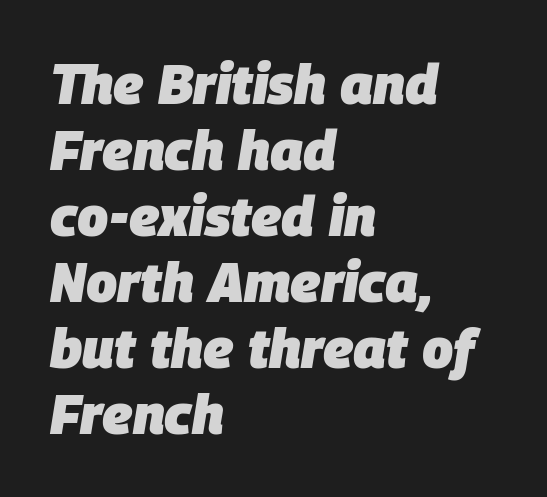
Rule under the text: the space is simply empty. Varying glyph widths throughout — classic text-font behaviour. Every character sits at an angle, as italics do. Stroke thickness is high; the sample reads as a true bold.
